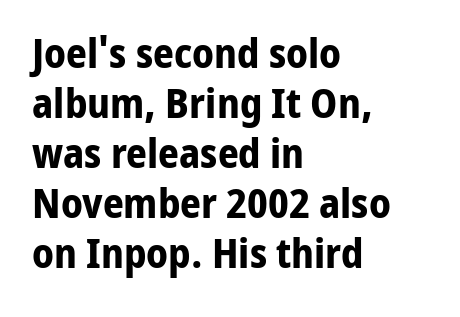
Nope, not italic — everything's standing straight. The passage shown is typed in a proportional face where columns would drift. Compared with typical body copy, the letter spacing here is the same. Serifs: no, the terminals of the letterforms are clean. Compared with a centered layout, this one pins lines to the left instead.
